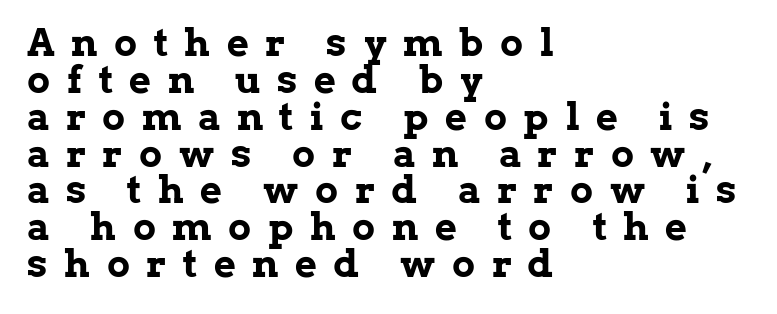
The image shows 38 px bold serif type, upright; set left-aligned, tight line spacing (0.97x), unusually wide letter spacing (+0.44 em), not underlined; low stroke contrast and a medium x-height.
